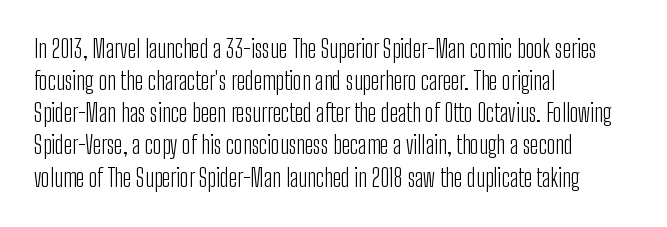
The image shows 24 px text type, upright; set left-aligned, normal line spacing (1.34x), normal letter spacing, not underlined.
